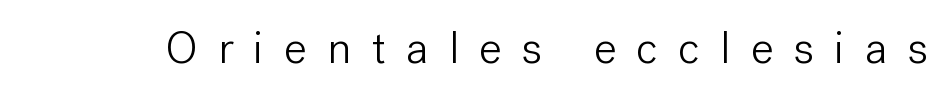
{"serif": "no", "italic": "no", "bold": "no", "weight": "light", "width": "normal", "stroke_contrast": "low", "x_height": "medium", "monospaced": "no", "underline": "no", "letter_spacing": "wide", "letter_spacing_em": 0.45, "glyph_px": 45}
